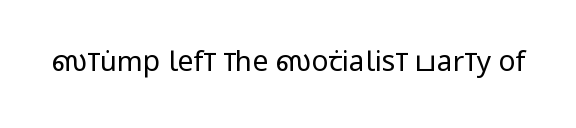
It's the straight-up-and-down kind of type. The letters carry no serifs — their stems end cleanly without finishing strokes. Observe the ordinary spacing: letters are neighbours, not strangers. The passage shown is not underscored anywhere.
